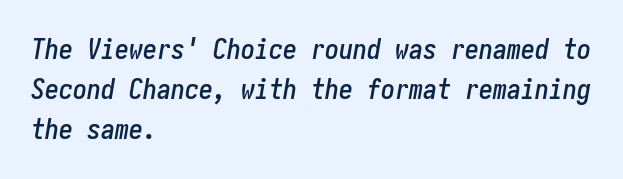
{"italic": "yes", "lean": "right", "slant_degrees": 10, "width": "condensed", "stroke_contrast": "low", "x_height": "medium", "underline": "no", "align": "left", "line_spacing": "normal", "line_spacing_ratio": 1.43, "letter_spacing": "normal", "letter_spacing_em": 0.0, "glyph_px": 28}
